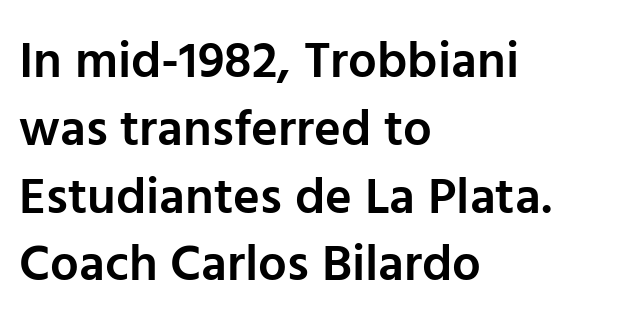
Q: Is the text bold? A: Semi-bold.
Q: Is the text italic (slanted)? A: No, it is upright.
Q: Is the typeface a serif or a sans-serif typeface? A: Sans-serif.
Q: Is the text underlined? A: No.
Q: How is the paragraph aligned? A: Left-aligned.
Q: Is the spacing between letters normal or unusually wide? A: Normal.
Q: Is the spacing between lines tight, normal or loose? A: Normal.
Q: Width (condensed, normal, or wide)? A: Normal.
Q: Stroke contrast? A: Low.
Q: x-height? A: Medium.
Q: Monospaced? A: No.
